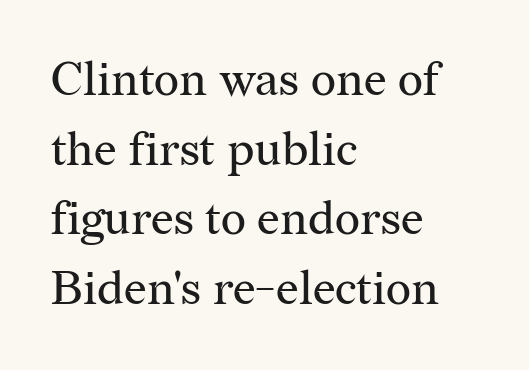
{"serif": "yes", "italic": "no", "bold": "no", "weight": "regular", "width": "normal", "stroke_contrast": "medium", "x_height": "medium", "monospaced": "no", "underline": "no", "align": "left", "line_spacing": "normal", "line_spacing_ratio": 1.45, "letter_spacing": "normal", "letter_spacing_em": 0.0, "glyph_px": 48}
